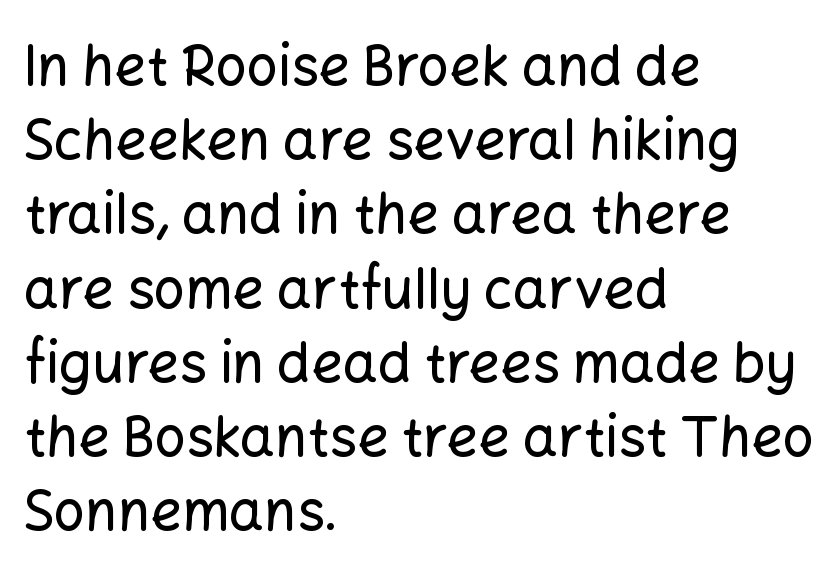
Q: Is the text italic (slanted)? A: No, it is upright.
Q: Is the typeface a serif or a sans-serif typeface? A: Sans-serif.
Q: Is the text underlined? A: No.
Q: How is the paragraph aligned? A: Left-aligned.
Q: Is the spacing between letters normal or unusually wide? A: Normal.
Q: Is the spacing between lines tight, normal or loose? A: Normal.
Q: Width (condensed, normal, or wide)? A: Normal.
Q: Stroke contrast? A: Low.
Q: x-height? A: Medium.
Q: Monospaced? A: No.
